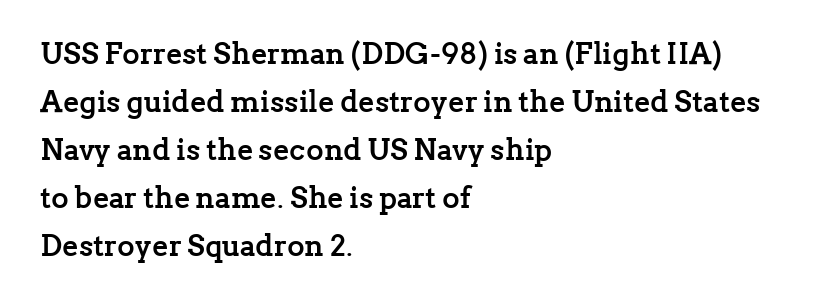
{"serif": "yes", "italic": "no", "bold": "yes", "weight": "semibold", "width": "normal", "stroke_contrast": "low", "x_height": "medium", "monospaced": "no", "underline": "no", "align": "left", "line_spacing": "normal", "line_spacing_ratio": 1.6, "letter_spacing": "normal", "letter_spacing_em": 0.0, "glyph_px": 30}
